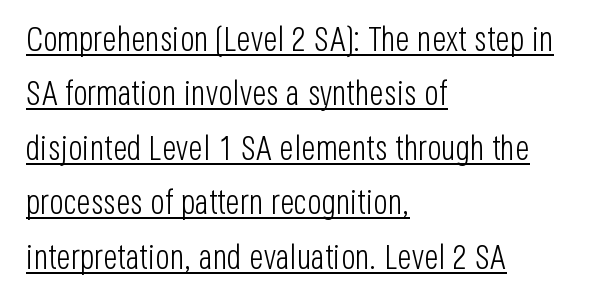
The typography opts for an upright posture over an oblique one. Weight: regular or lighter. Notice how a bar underscores the lettering throughout. The letters carry no serifs — their stems end cleanly without finishing strokes. Spacing verdict: proportional, widths tailored to each character. The setting favours the left margin, as ordinary paragraphs usually do.
